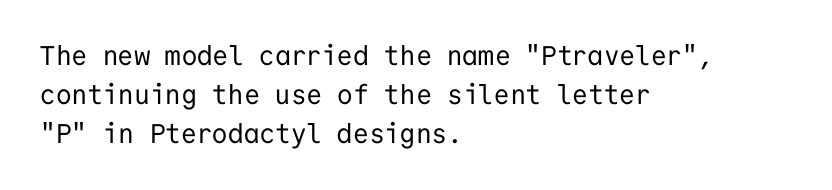
The image shows 27 px text type, upright; set left-aligned, normal line spacing (1.45x), normal letter spacing, not underlined.
